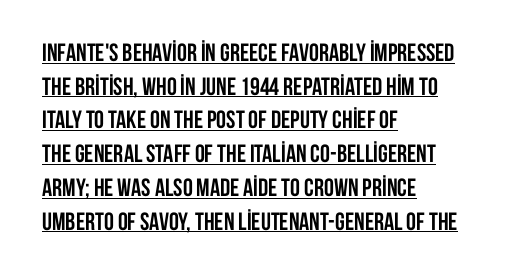
Observe the ordinary spacing: letters are neighbours, not strangers. The words here are underlined. This is the regular roman posture of the typeface. This sample keeps an unexceptional amount of space between lines. The typesetter chose a ragged-right arrangement here.
